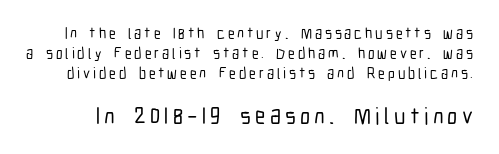
Q: Is the text italic (slanted)? A: No, it is upright.
Q: Is the text underlined? A: No.
Q: Is the spacing between lines tight, normal or loose? A: Normal.
Q: Which block of text is set in a larger size, the first (top) or the second (bottom)? A: The second (bottom) one.
